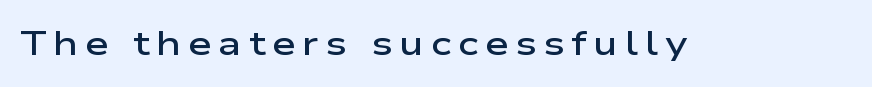
{"serif": "no", "italic": "no", "bold": "semi", "weight": "semibold", "width": "wide", "stroke_contrast": "low", "x_height": "medium", "monospaced": "no", "underline": "no", "letter_spacing": "wide", "letter_spacing_em": 0.2, "glyph_px": 34}
